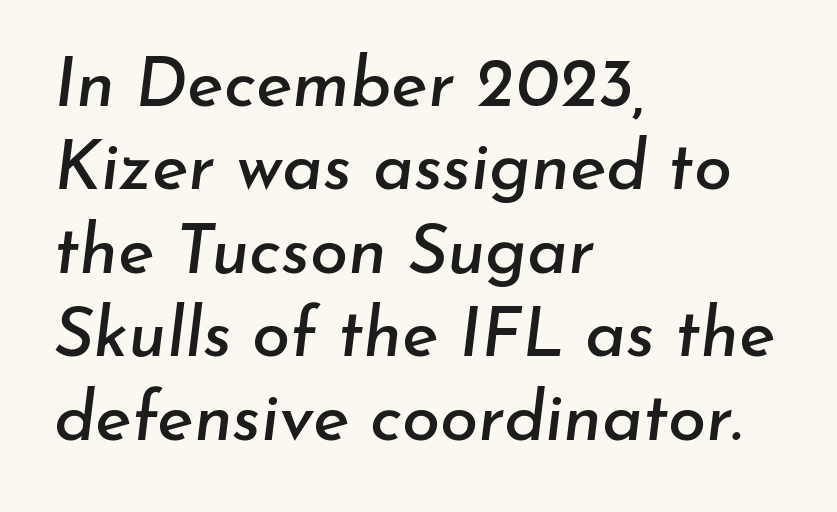
Q: Is the text italic (slanted)? A: Yes, it leans right by about 7 degrees.
Q: Is the text underlined? A: No.
Q: How is the paragraph aligned? A: Left-aligned.
Q: Is the spacing between letters normal or unusually wide? A: Normal.
Q: Width (condensed, normal, or wide)? A: Normal.
Q: Stroke contrast? A: Low.
Q: x-height? A: Small.
Q: Monospaced? A: No.
